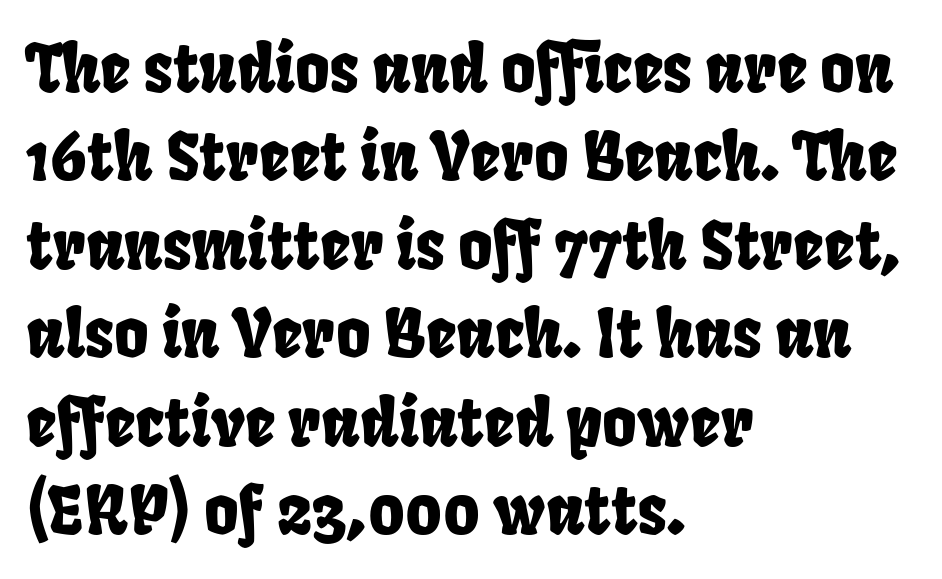
{"serif": "no", "width": "condensed", "stroke_contrast": "low", "x_height": "large", "monospaced": "no", "underline": "no", "align": "left", "line_spacing": "normal", "line_spacing_ratio": 1.34, "letter_spacing": "normal", "letter_spacing_em": 0.0, "glyph_px": 66}
